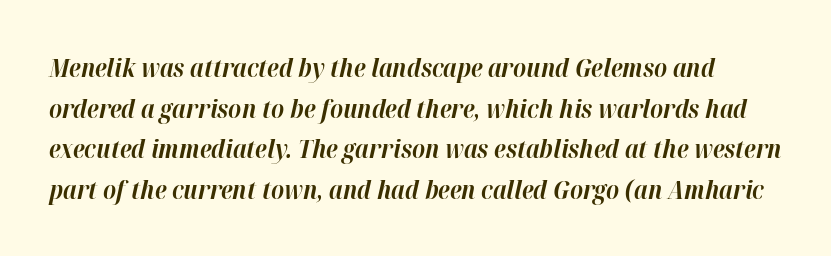
Q: Is the text bold? A: Yes.
Q: Is the text italic (slanted)? A: Yes, it leans right by about 12 degrees.
Q: Is the text underlined? A: No.
Q: Is the spacing between letters normal or unusually wide? A: Normal.
Q: Is the spacing between lines tight, normal or loose? A: Normal.
